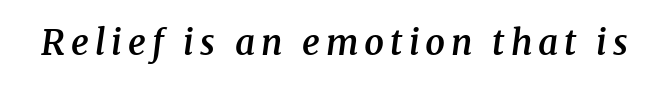
{"serif": "yes", "italic": "yes", "lean": "right", "slant_degrees": 8, "bold": "semi", "weight": "semibold", "width": "normal", "stroke_contrast": "medium", "x_height": "medium", "monospaced": "no", "underline": "no", "glyph_px": 35}
